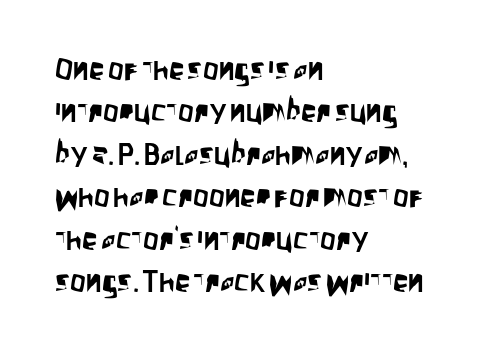
The glyphs in this specimen are sans serif. Words float on clear page, feet unadorned. Posture: upright roman. Spacing verdict: proportional, widths tailored to each character.
